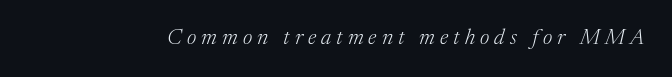
{"italic": "yes", "lean": "right", "slant_degrees": 17, "bold": "no", "underline": "no", "letter_spacing": "wide", "letter_spacing_em": 0.23, "glyph_px": 22}
